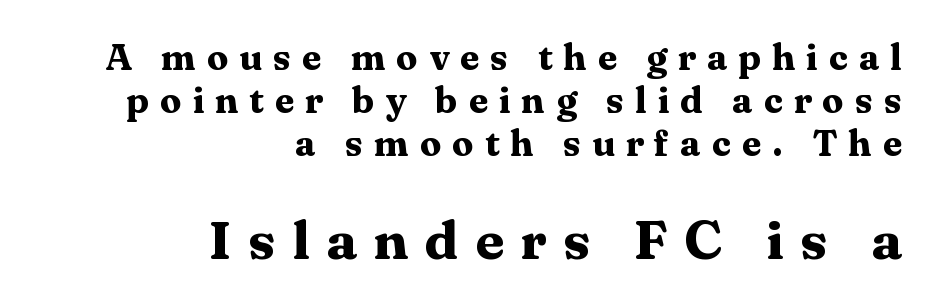
Q: Is the text bold? A: Yes.
Q: Is the text italic (slanted)? A: No, it is upright.
Q: Is the typeface a serif or a sans-serif typeface? A: Serif.
Q: Is the text underlined? A: No.
Q: How is the paragraph aligned? A: Right-aligned.
Q: Is the spacing between letters normal or unusually wide? A: Unusually wide.
Q: Which block of text is set in a larger size, the first (top) or the second (bottom)? A: The second (bottom) one.
Q: Width (condensed, normal, or wide)? A: Wide.
Q: Stroke contrast? A: Medium.
Q: x-height? A: Medium.
Q: Monospaced? A: No.
